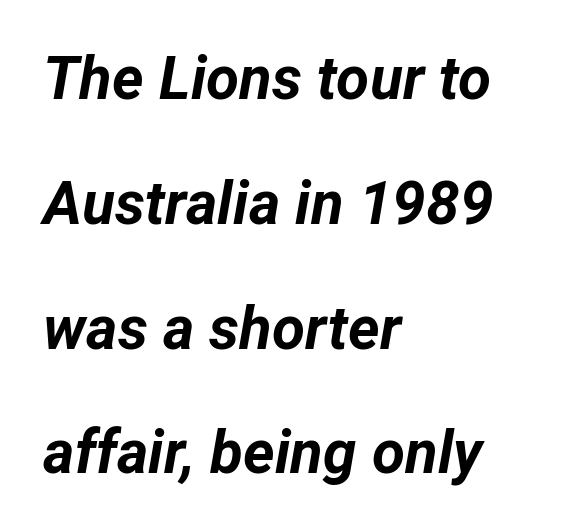
Italic? Definitely — the glyphs are oblique. Line beginnings align vertically; line endings do not. The words here are not underlined. Each glyph is drawn with heavy, bold strokes. The letterforms sit shoulder to shoulder at normal distance.
